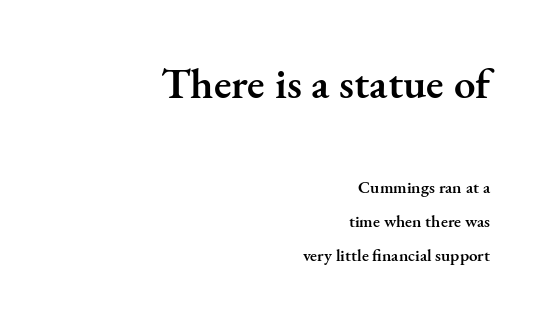
{"serif": "yes", "italic": "no", "bold": "semi", "weight": "semibold", "width": "normal", "stroke_contrast": "medium", "x_height": "small", "monospaced": "no", "underline": "no", "align": "right", "line_spacing": "loose", "line_spacing_ratio": 2.01, "letter_spacing": "normal", "letter_spacing_em": 0.0, "larger_block": "first", "size_ratio": 2.53, "glyph_px": 43}
